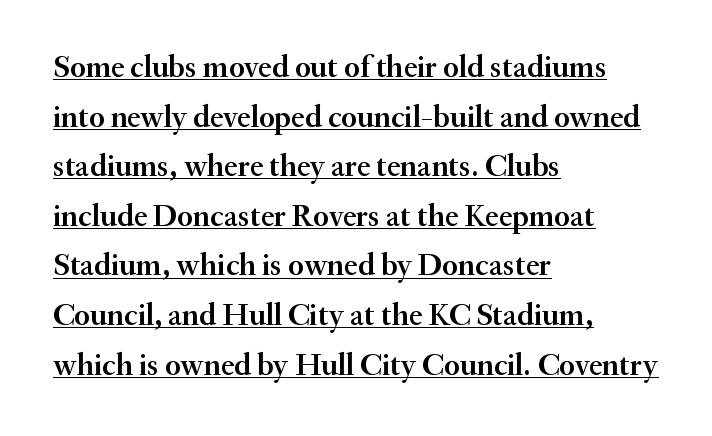
{"serif": "yes", "italic": "no", "bold": "semi", "weight": "semibold", "width": "normal", "stroke_contrast": "medium", "x_height": "small", "monospaced": "no", "underline": "yes", "align": "left", "line_spacing": "normal", "line_spacing_ratio": 1.6, "letter_spacing": "normal", "letter_spacing_em": 0.0, "glyph_px": 31}
